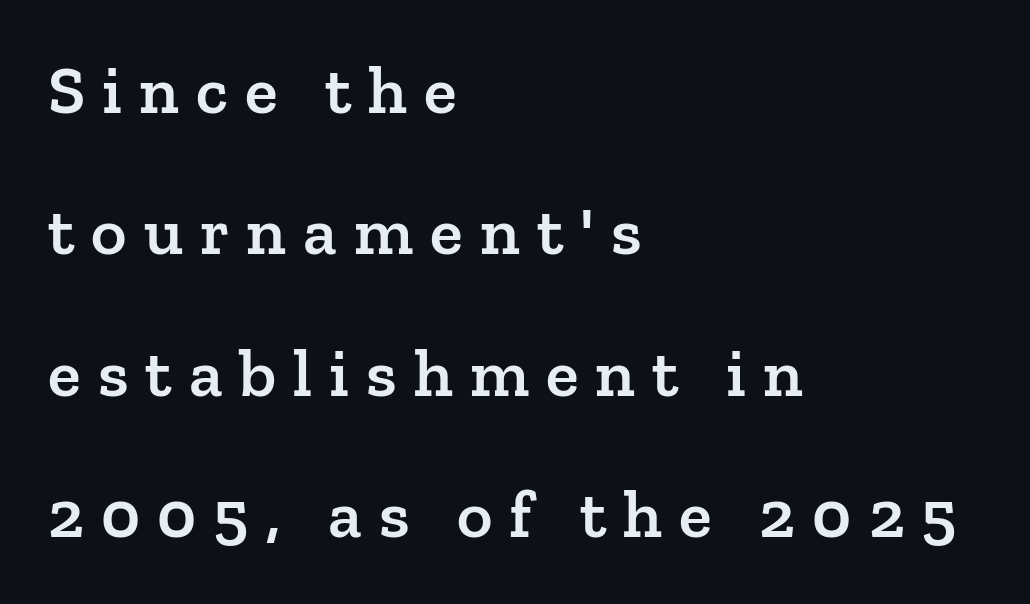
Does the leading feel generous? Absolutely, it's lavish. The characters display serif detailing at their extremities. Vertical strokes here are truly vertical. The rag falls on the right side of this text block.
